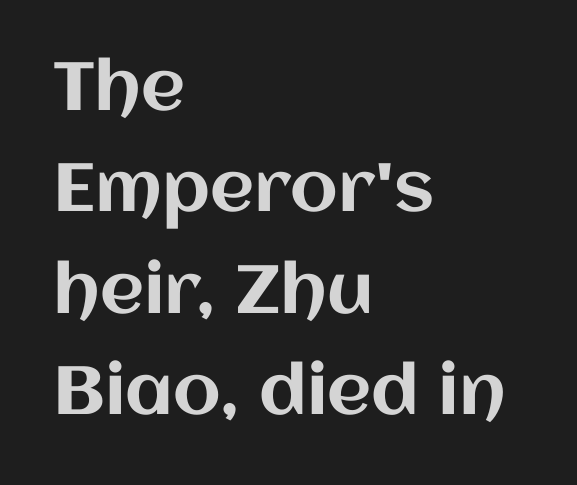
Q: Is the text italic (slanted)? A: No, it is upright.
Q: Is the text underlined? A: No.
Q: How is the paragraph aligned? A: Left-aligned.
Q: Is the spacing between letters normal or unusually wide? A: Normal.
Q: Is the spacing between lines tight, normal or loose? A: Normal.
Q: Width (condensed, normal, or wide)? A: Normal.
Q: Stroke contrast? A: Medium.
Q: x-height? A: Large.
Q: Monospaced? A: No.
